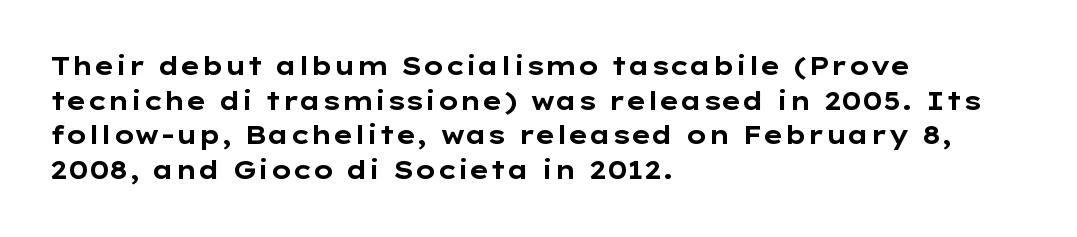
Q: Is the text bold? A: Yes.
Q: Is the text italic (slanted)? A: No, it is upright.
Q: Is the text underlined? A: No.
Q: How is the paragraph aligned? A: Left-aligned.
Q: Is the spacing between letters normal or unusually wide? A: Normal.
Q: Is the spacing between lines tight, normal or loose? A: Normal.
